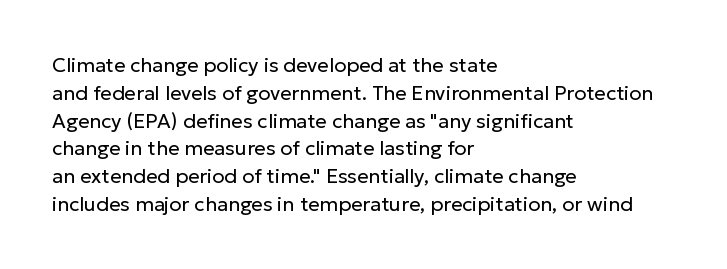
Nothing heavy about these letters — not bold at all. Compared with a centered layout, this one pins lines to the left instead. Spacing between characters is what you'd get straight out of the box. Posture: vertical. Anything drawn beneath the words? Only blank space.
